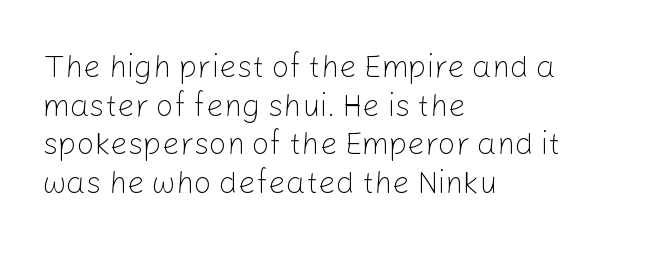
Has an underline been added? It has not. Stem width sits at or under what a default text font uses. Compared with a centered layout, this one pins lines to the left instead. Line spacing here is normal. Honestly, the letter spacing is just normal — you wouldn't notice it. These lines are rendered in a variable-pitch font.
